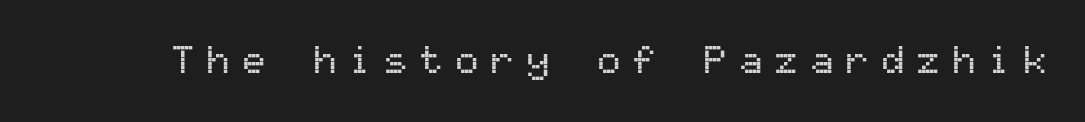
Q: Is the text italic (slanted)? A: No, it is upright.
Q: Is the typeface a serif or a sans-serif typeface? A: Sans-serif.
Q: Is the text underlined? A: No.
Q: Is the spacing between letters normal or unusually wide? A: Unusually wide.
Q: Width (condensed, normal, or wide)? A: Normal.
Q: Stroke contrast? A: Medium.
Q: x-height? A: Medium.
Q: Monospaced? A: Yes.
